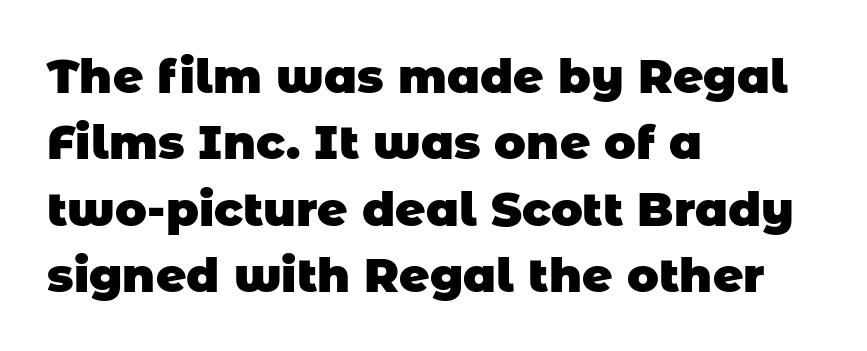
Q: Is the text bold? A: Yes.
Q: Is the typeface a serif or a sans-serif typeface? A: Sans-serif.
Q: Is the text underlined? A: No.
Q: How is the paragraph aligned? A: Left-aligned.
Q: Is the spacing between letters normal or unusually wide? A: Normal.
Q: Is the spacing between lines tight, normal or loose? A: Normal.
Q: Width (condensed, normal, or wide)? A: Normal.
Q: Stroke contrast? A: Low.
Q: x-height? A: Large.
Q: Monospaced? A: No.
